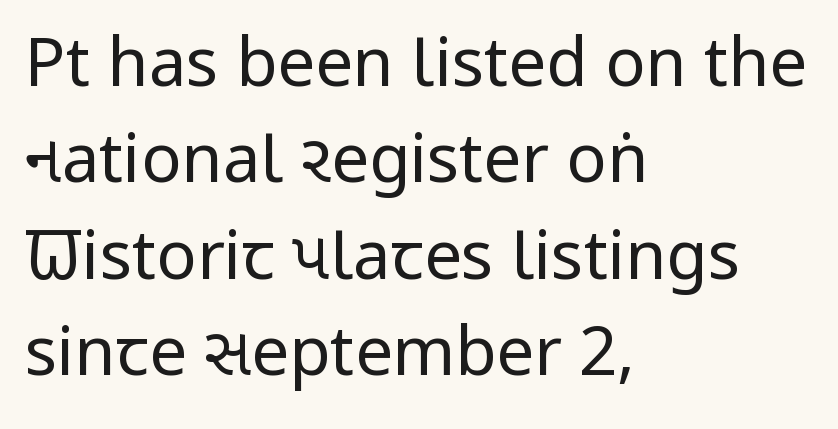
{"serif": "no", "italic": "no", "bold": "no", "weight": "regular", "width": "condensed", "stroke_contrast": "low", "x_height": "large", "monospaced": "no", "underline": "no", "align": "left", "line_spacing": "normal", "line_spacing_ratio": 1.44, "letter_spacing": "normal", "letter_spacing_em": 0.0, "glyph_px": 67}
